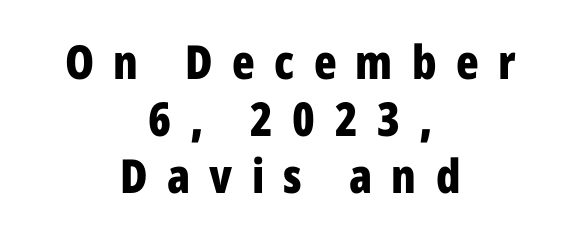
The image shows 47 px bold, condensed sans-serif type, upright; set centered, line spacing 1.21x, unusually wide letter spacing (+0.41 em), not underlined; low stroke contrast and a medium x-height.
